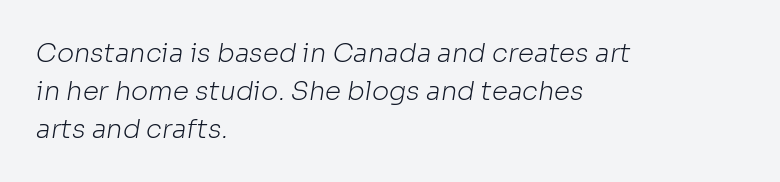
Q: Is the text bold? A: No.
Q: Is the text underlined? A: No.
Q: How is the paragraph aligned? A: Left-aligned.
Q: Is the spacing between letters normal or unusually wide? A: Normal.
Q: Is the spacing between lines tight, normal or loose? A: Normal.
